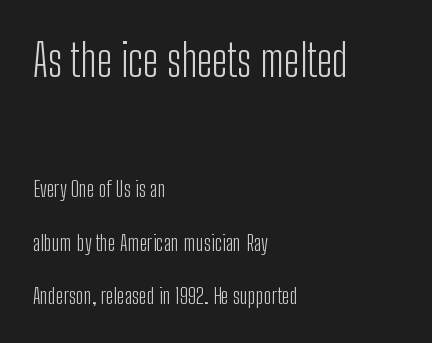
Q: Is the text bold? A: No.
Q: Is the text italic (slanted)? A: No, it is upright.
Q: Is the typeface a serif or a sans-serif typeface? A: Sans-serif.
Q: Is the text underlined? A: No.
Q: How is the paragraph aligned? A: Left-aligned.
Q: Is the spacing between letters normal or unusually wide? A: Normal.
Q: Is the spacing between lines tight, normal or loose? A: Loose.
Q: Which block of text is set in a larger size, the first (top) or the second (bottom)? A: The first (top) one.
Q: Width (condensed, normal, or wide)? A: Condensed.
Q: Stroke contrast? A: Low.
Q: x-height? A: Medium.
Q: Monospaced? A: No.
